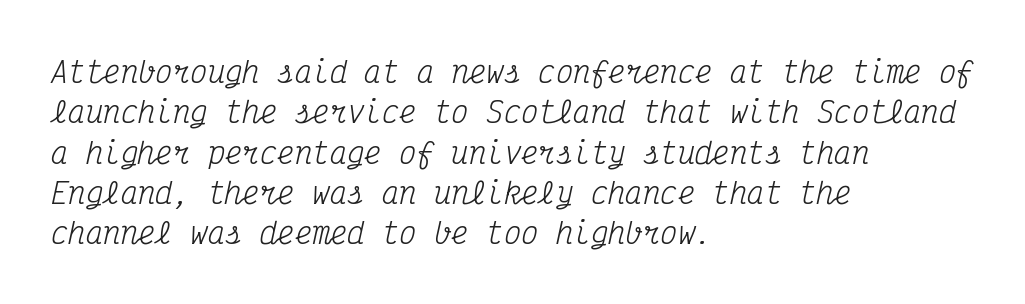
The image shows 29 px regular-weight, condensed serif type, italic (leaning right), monospaced; set left-aligned, normal line spacing (1.39x), normal letter spacing, not underlined; medium stroke contrast and a medium x-height.
